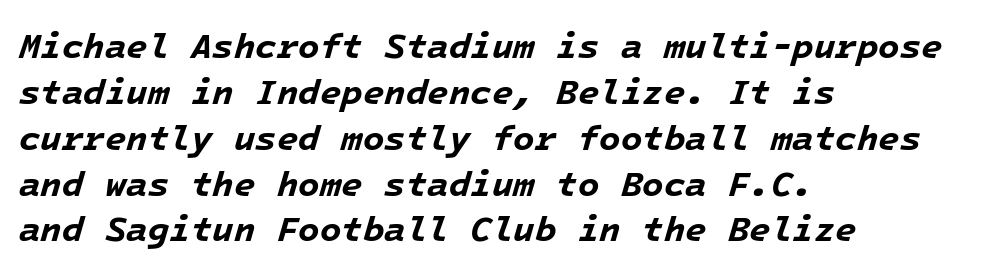
Honestly, the row spacing looks completely unremarkable. The baseline area is clear. The glyphs look as if they've been sheared to an angle. Stroke thickness is high; the sample reads as a true bold. Layout note: lines flush left.
